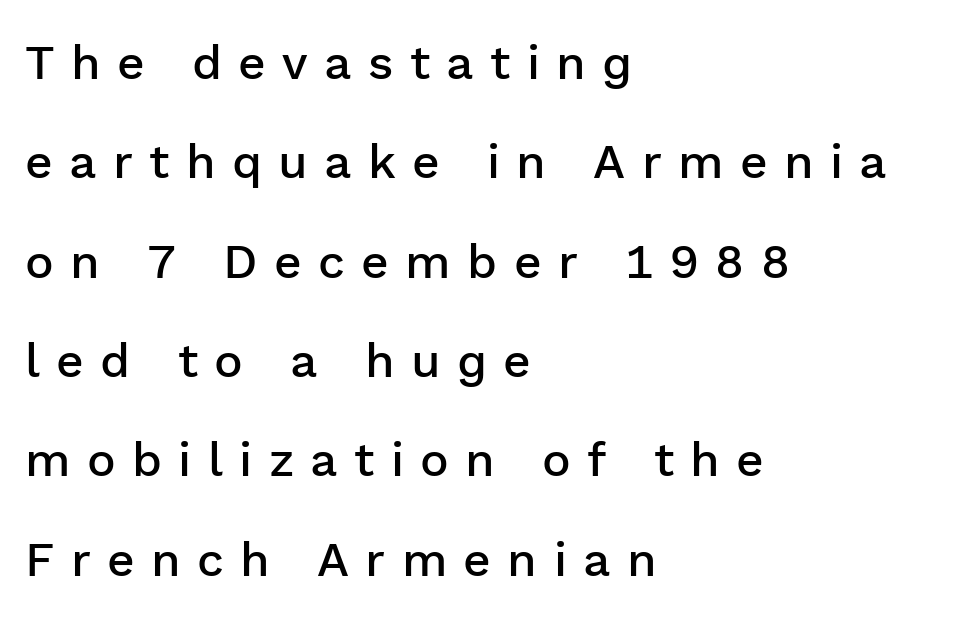
Honestly, the rows look like they've been pulled way apart. To sum up the face: it is a sans, with no serifs. Teacher's note: observe the even left margin — that is flush-left alignment. Each row of text sits above clean, open space. Character widths vary here, with narrow letters taking less room than wide ones.
